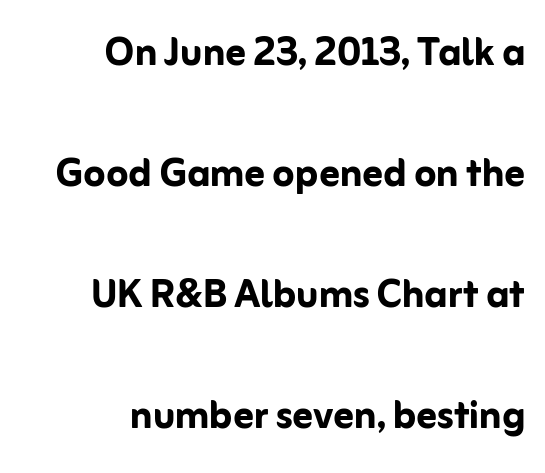
The image shows 50 px semibold sans-serif type, upright; set right-aligned, loose line spacing (2.42x), normal letter spacing, not underlined; low stroke contrast and a medium x-height.
